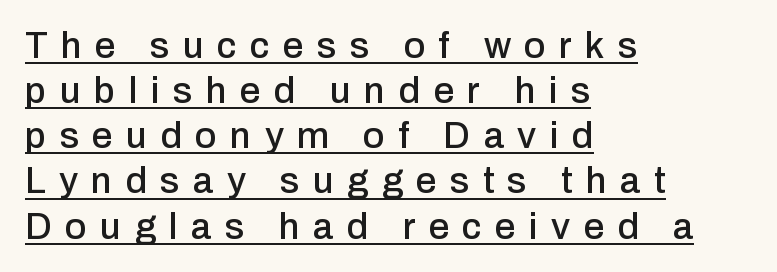
Q: Is the text italic (slanted)? A: No, it is upright.
Q: Is the typeface a serif or a sans-serif typeface? A: Sans-serif.
Q: Is the text underlined? A: Yes.
Q: How is the paragraph aligned? A: Left-aligned.
Q: Is the spacing between letters normal or unusually wide? A: Unusually wide.
Q: Width (condensed, normal, or wide)? A: Normal.
Q: Stroke contrast? A: Low.
Q: x-height? A: Medium.
Q: Monospaced? A: No.
